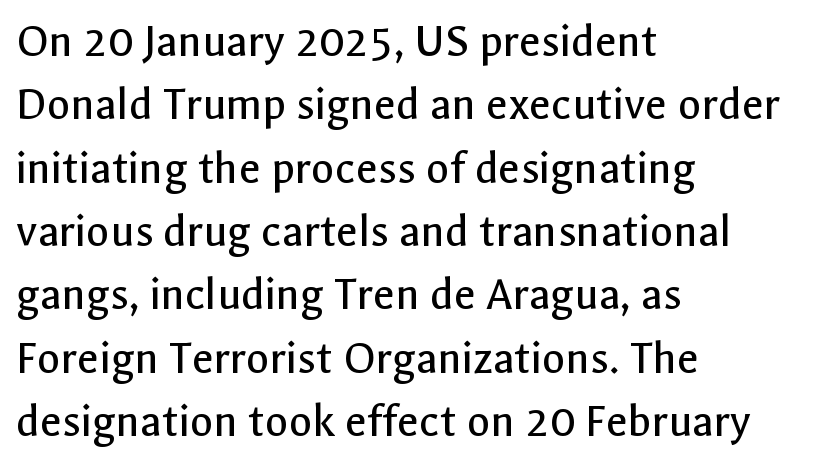
The image shows 48 px regular-weight sans-serif type, upright; set left-aligned, normal line spacing (1.32x), normal letter spacing, not underlined; a medium x-height.
